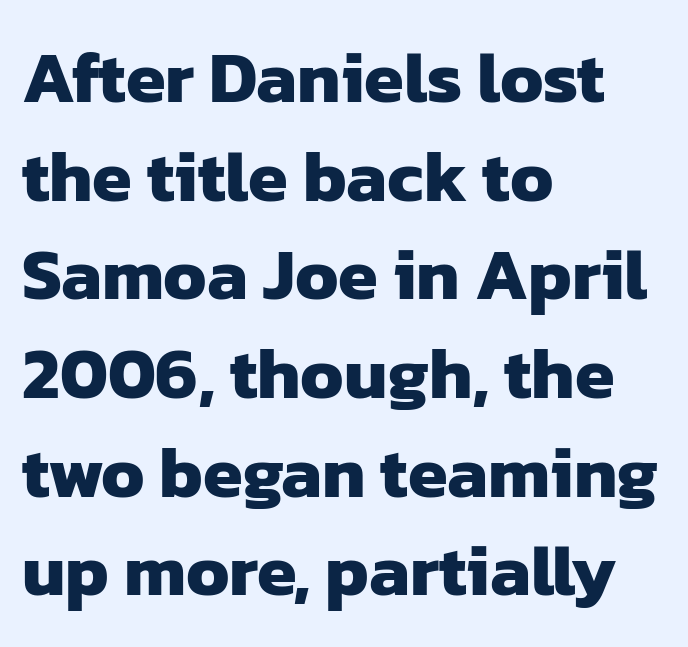
{"serif": "no", "bold": "yes", "weight": "heavy", "width": "normal", "stroke_contrast": "low", "x_height": "medium", "monospaced": "no", "underline": "no", "align": "left", "line_spacing": "normal", "line_spacing_ratio": 1.37, "letter_spacing": "normal", "letter_spacing_em": 0.0, "glyph_px": 72}
